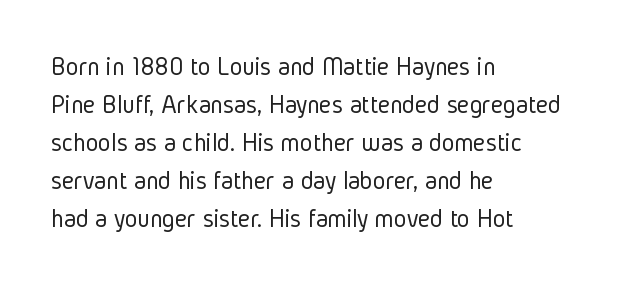
The image shows 27 px text type, upright; set left-aligned, normal line spacing (1.41x), normal letter spacing, not underlined.
